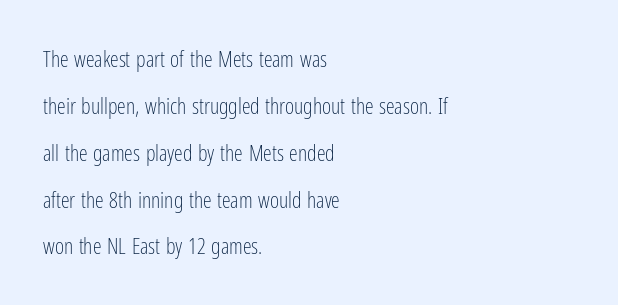
The image shows 22 px text type, upright; set left-aligned, loose line spacing (2.13x), normal letter spacing, not underlined.
